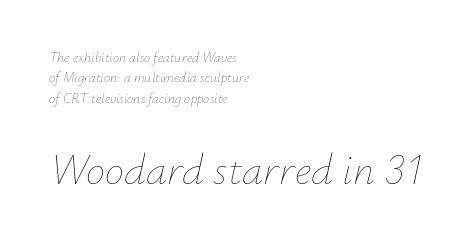
{"italic": "yes", "lean": "right", "slant_degrees": 12, "bold": "no", "weight": "thin", "width": "normal", "stroke_contrast": "low", "x_height": "small", "monospaced": "no", "underline": "no", "align": "left", "line_spacing": "normal", "line_spacing_ratio": 1.45, "letter_spacing": "normal", "letter_spacing_em": 0.0, "larger_block": "second", "size_ratio": 3.07, "glyph_px": 43}
